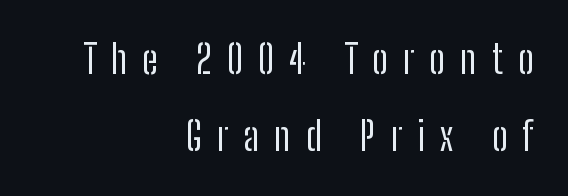
Q: Is the text bold? A: No.
Q: Is the text italic (slanted)? A: No, it is upright.
Q: Is the typeface a serif or a sans-serif typeface? A: Sans-serif.
Q: Is the text underlined? A: No.
Q: How is the paragraph aligned? A: Right-aligned.
Q: Is the spacing between letters normal or unusually wide? A: Unusually wide.
Q: Is the spacing between lines tight, normal or loose? A: Loose.
Q: Width (condensed, normal, or wide)? A: Condensed.
Q: Stroke contrast? A: Low.
Q: x-height? A: Medium.
Q: Monospaced? A: No.
